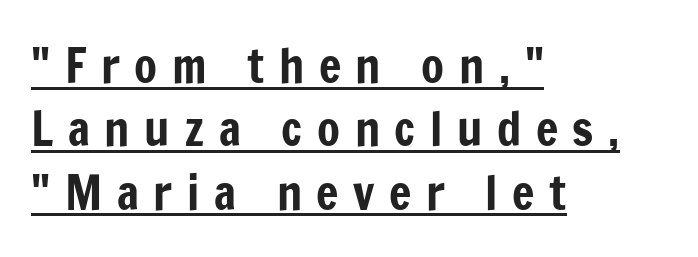
The image shows 47 px condensed sans-serif type, upright; set left-aligned, normal line spacing (1.35x), unusually wide letter spacing (+0.31 em), underlined; low stroke contrast and a medium x-height.
